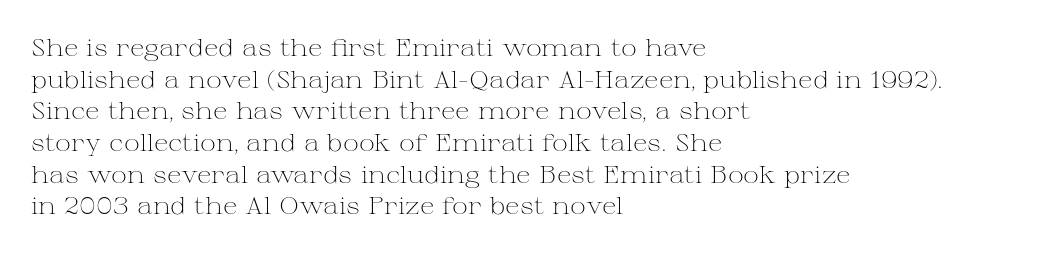
Leftover space on each line is placed entirely after the last word. The typesetting does not lean heavy: it is not bold. Honestly, the letter spacing is just normal — you wouldn't notice it. Underline: absent. If you drew a line through each stem, it would be perfectly vertical.
